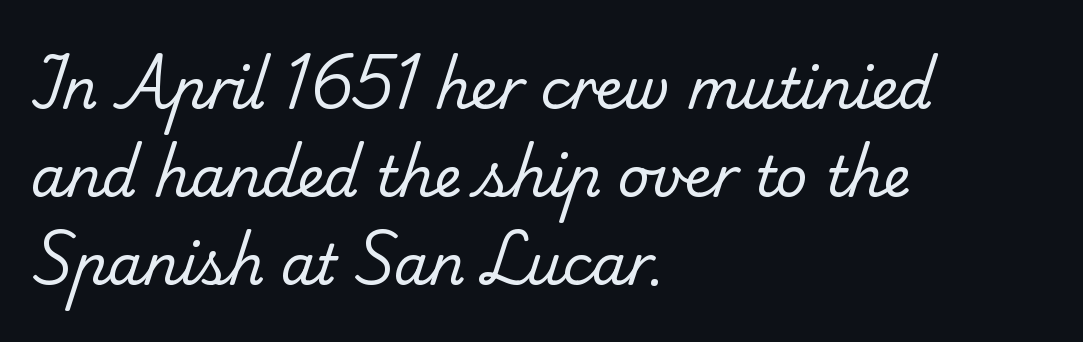
{"serif": "yes", "bold": "no", "weight": "regular", "width": "normal", "stroke_contrast": "low", "x_height": "small", "monospaced": "no", "underline": "no", "align": "left", "line_spacing": "normal", "line_spacing_ratio": 1.6, "letter_spacing": "normal", "letter_spacing_em": 0.0, "glyph_px": 55}
